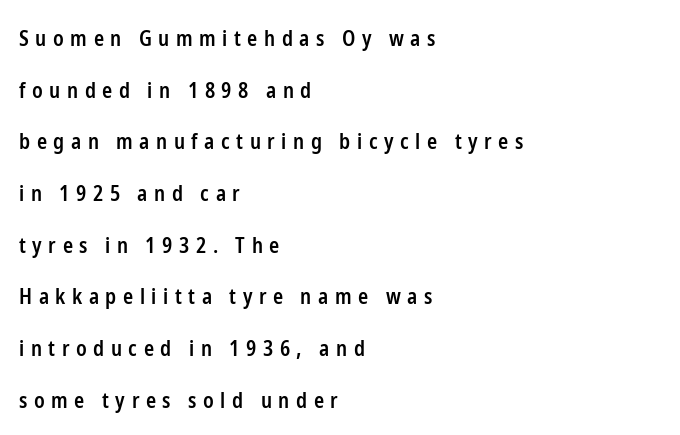
{"italic": "no", "bold": "semi", "underline": "no", "align": "left", "line_spacing": "loose", "line_spacing_ratio": 2.46, "letter_spacing": "wide", "letter_spacing_em": 0.31, "glyph_px": 21}
